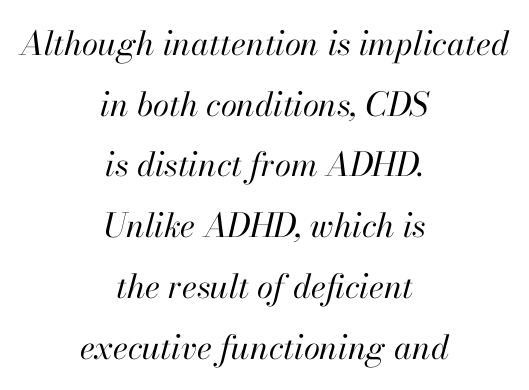
The image shows 33 px regular-weight type, italic (leaning right); set centered, line spacing 1.84x, normal letter spacing, not underlined; high stroke contrast and a small x-height.
